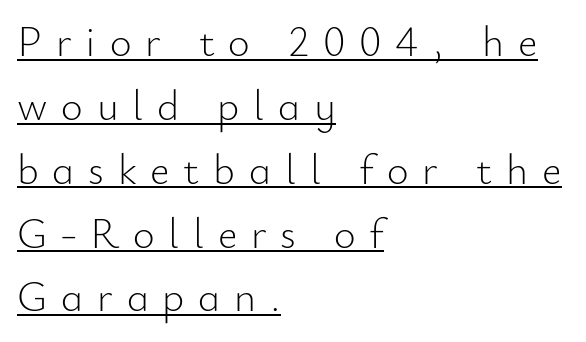
{"serif": "no", "italic": "no", "bold": "no", "weight": "light", "width": "normal", "stroke_contrast": "low", "x_height": "small", "monospaced": "no", "underline": "yes", "align": "left", "line_spacing": "normal", "line_spacing_ratio": 1.52, "letter_spacing": "wide", "letter_spacing_em": 0.33, "glyph_px": 42}
